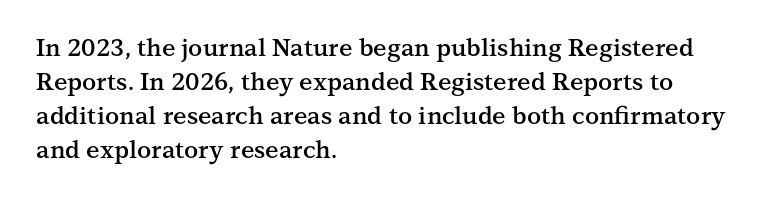
{"italic": "no", "bold": "semi", "underline": "no", "align": "left", "line_spacing": "normal", "line_spacing_ratio": 1.41, "letter_spacing": "normal", "letter_spacing_em": 0.0, "glyph_px": 24}
